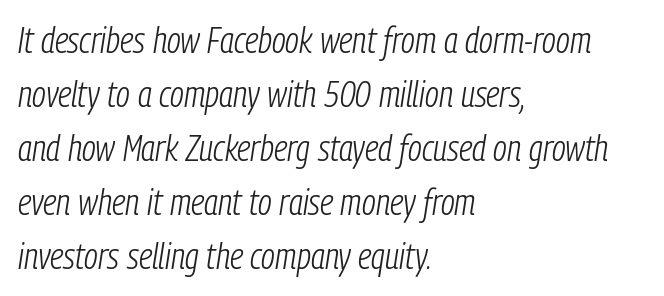
Glyph-to-glyph distance matches everyday printed text. Each letter keeps its own natural width here, so spacing adapts to shape. The gap between lines stays unmarked. Where is the straight margin? On the left. Regular leading.
